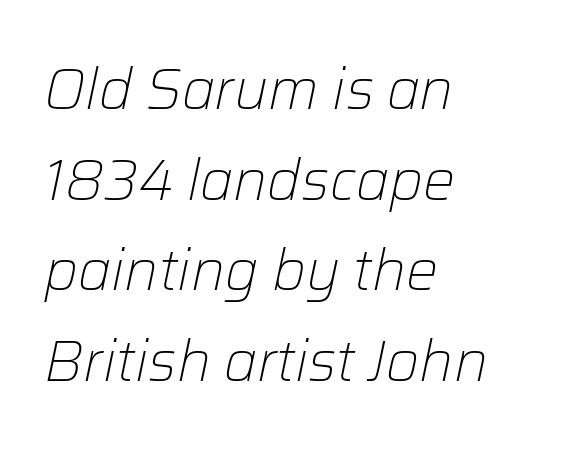
{"italic": "yes", "lean": "right", "slant_degrees": 12, "bold": "no", "weight": "light", "width": "normal", "stroke_contrast": "low", "x_height": "medium", "monospaced": "no", "underline": "no", "align": "left", "line_spacing": "normal", "line_spacing_ratio": 1.59, "letter_spacing": "normal", "letter_spacing_em": 0.0, "glyph_px": 57}
